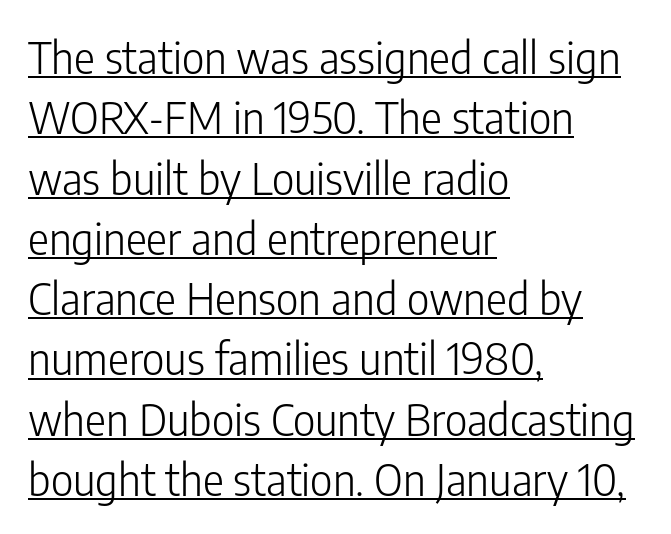
Q: Is the text bold? A: No.
Q: Is the text italic (slanted)? A: No, it is upright.
Q: Is the typeface a serif or a sans-serif typeface? A: Sans-serif.
Q: Is the text underlined? A: Yes.
Q: How is the paragraph aligned? A: Left-aligned.
Q: Is the spacing between letters normal or unusually wide? A: Normal.
Q: Is the spacing between lines tight, normal or loose? A: Normal.
Q: Width (condensed, normal, or wide)? A: Condensed.
Q: Stroke contrast? A: Low.
Q: x-height? A: Medium.
Q: Monospaced? A: No.
